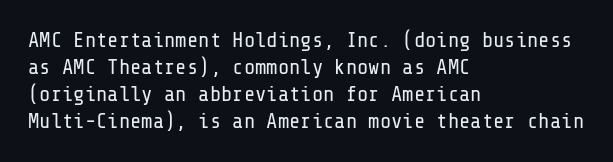
The image shows 21 px text type, upright; set left-aligned, normal line spacing (1.28x), normal letter spacing, not underlined.
